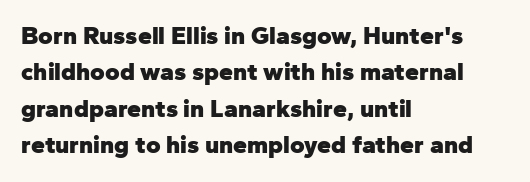
The image shows 25 px bold type, upright; set left-aligned, normal line spacing (1.46x), normal letter spacing, not underlined.
